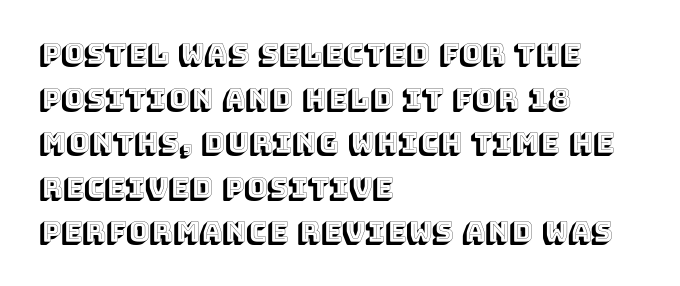
Q: Is the text italic (slanted)? A: No, it is upright.
Q: Is the text underlined? A: No.
Q: How is the paragraph aligned? A: Left-aligned.
Q: Is the spacing between letters normal or unusually wide? A: Normal.
Q: Is the spacing between lines tight, normal or loose? A: Normal.
Q: Width (condensed, normal, or wide)? A: Normal.
Q: x-height? A: Large.
Q: Monospaced? A: No.
